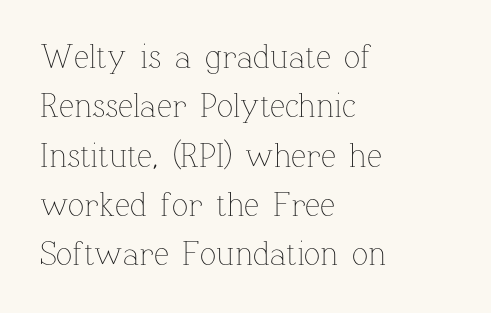
{"italic": "no", "bold": "no", "weight": "thin", "width": "normal", "stroke_contrast": "low", "x_height": "medium", "monospaced": "no", "underline": "no", "align": "left", "line_spacing": "normal", "line_spacing_ratio": 1.45, "letter_spacing": "normal", "letter_spacing_em": 0.0, "glyph_px": 34}
